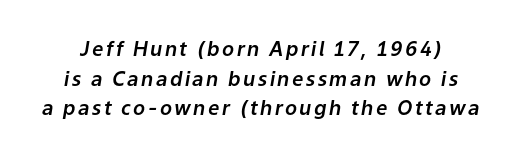
Q: Is the text italic (slanted)? A: Yes, it leans right by about 9 degrees.
Q: Is the text underlined? A: No.
Q: Is the spacing between lines tight, normal or loose? A: Normal.
